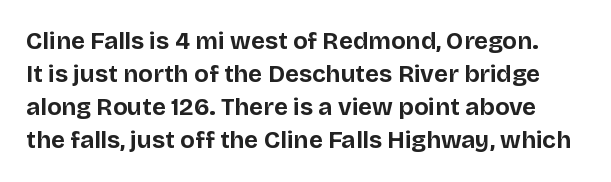
{"italic": "no", "bold": "yes", "underline": "no", "line_spacing": "normal", "line_spacing_ratio": 1.38, "letter_spacing": "normal", "letter_spacing_em": 0.0, "glyph_px": 24}
